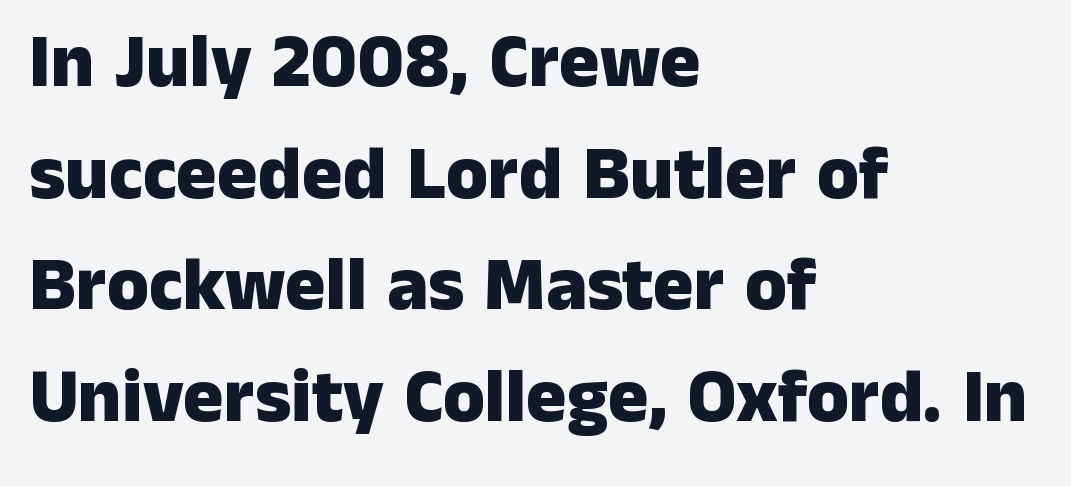
The image shows 76 px heavy sans-serif type, upright; set left-aligned, normal line spacing (1.47x), normal letter spacing, not underlined; low stroke contrast and a medium x-height.
